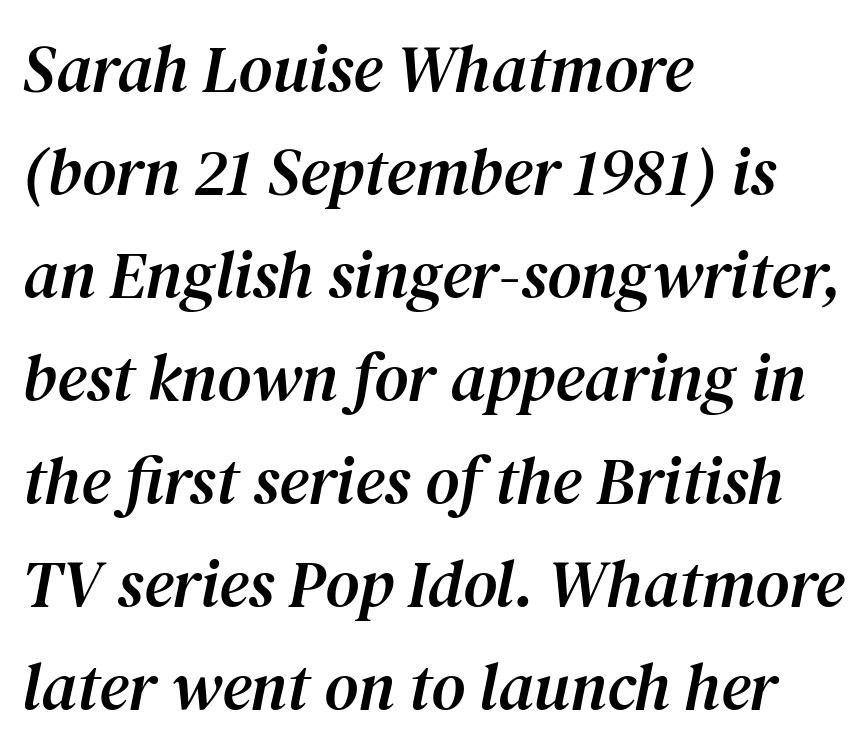
The image shows 66 px serif type, italic (leaning right); set left-aligned, normal line spacing (1.56x), normal letter spacing, not underlined; medium stroke contrast and a medium x-height.
